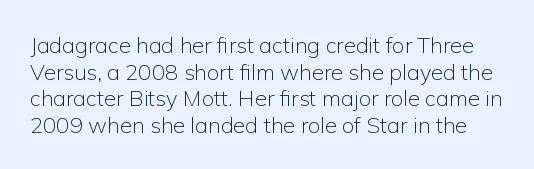
Every character sits straight up, as roman type does. Just letters on the line, the space beneath them empty. Stem width sits at or under what a default text font uses. Does extra space separate the letters? No, they use regular spacing.
